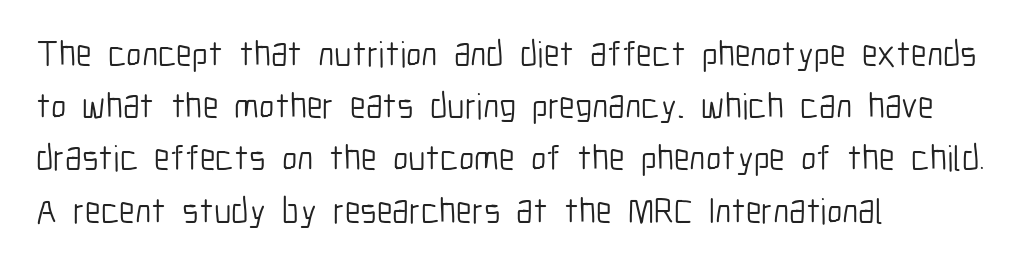
{"serif": "no", "italic": "no", "bold": "no", "weight": "light", "width": "condensed", "stroke_contrast": "low", "x_height": "medium", "monospaced": "no", "underline": "no", "align": "left", "line_spacing": "normal", "line_spacing_ratio": 1.45, "letter_spacing": "normal", "letter_spacing_em": 0.0, "glyph_px": 36}
